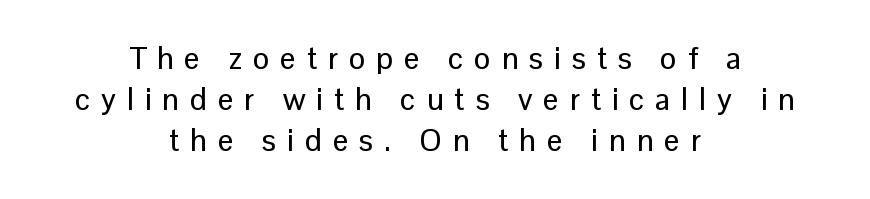
The image shows 31 px sans-serif type, upright; set centered, normal line spacing (1.32x), unusually wide letter spacing (+0.35 em), not underlined; low stroke contrast and a medium x-height.
